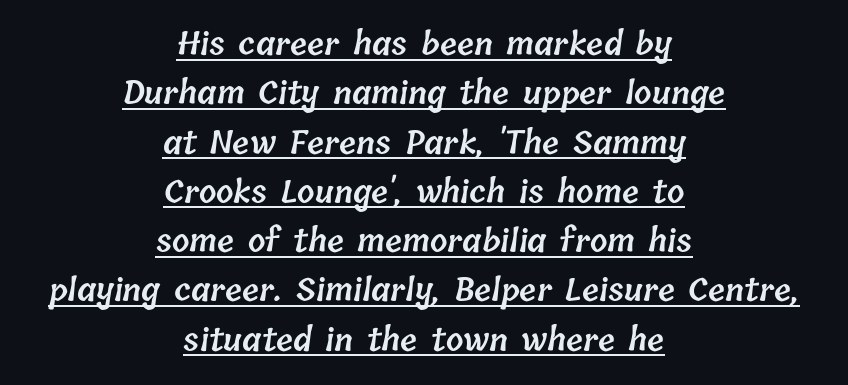
{"bold": "semi", "weight": "semibold", "width": "normal", "stroke_contrast": "low", "x_height": "medium", "monospaced": "no", "underline": "yes", "align": "center", "line_spacing": "normal", "line_spacing_ratio": 1.59, "letter_spacing": "normal", "letter_spacing_em": 0.0, "glyph_px": 31}
